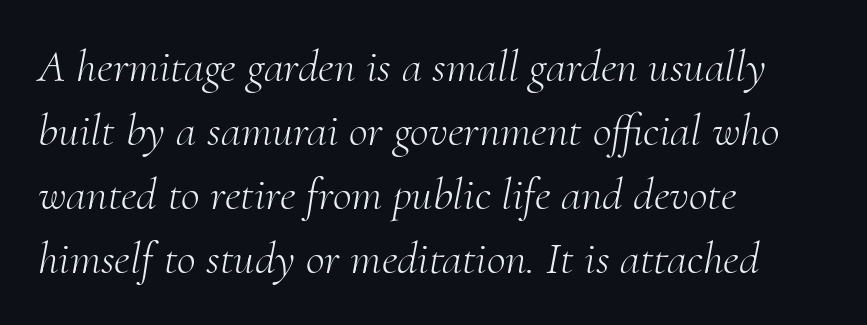
{"serif": "yes", "italic": "yes", "lean": "right", "slant_degrees": 10, "bold": "no", "weight": "light", "width": "normal", "stroke_contrast": "medium", "x_height": "small", "monospaced": "no", "underline": "no", "align": "left", "line_spacing": "normal", "line_spacing_ratio": 1.39, "letter_spacing": "normal", "letter_spacing_em": 0.0, "glyph_px": 46}
